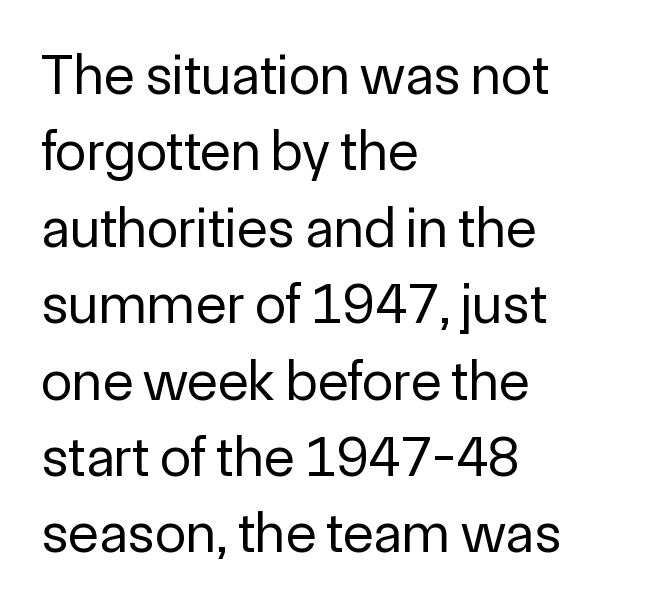
Is this a fixed-width face? No — the glyphs have proportional, varying widths. This is the regular roman posture of the typeface. The typesetter chose a ragged-right arrangement here. Normally led — the rows are evenly, conventionally spaced. No letter is thick-stroked: the sample isn't bold.
